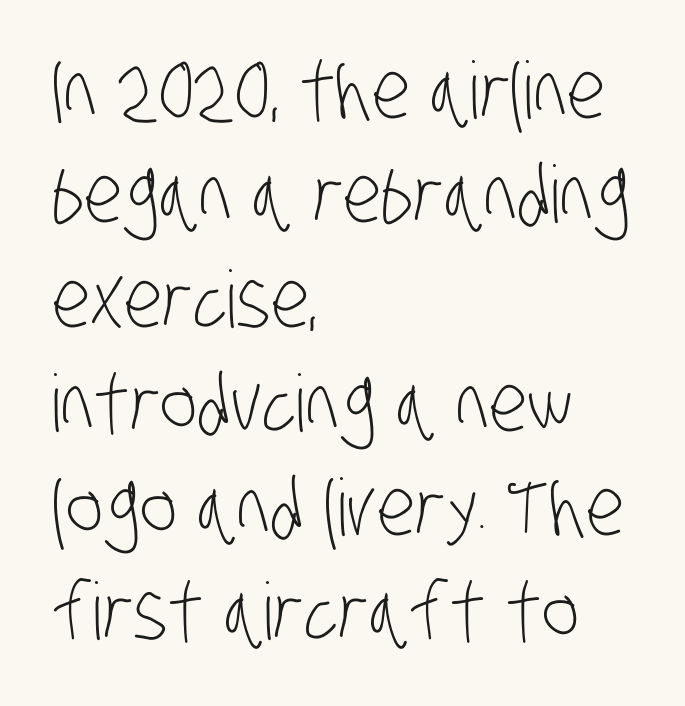
{"serif": "no", "bold": "no", "weight": "light", "width": "condensed", "stroke_contrast": "low", "x_height": "large", "monospaced": "no", "underline": "no", "align": "left", "line_spacing": "normal", "line_spacing_ratio": 1.32, "letter_spacing": "normal", "letter_spacing_em": 0.0, "glyph_px": 79}
